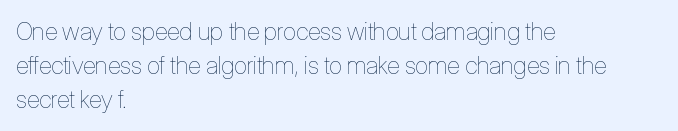
Q: Is the text bold? A: No.
Q: Is the text italic (slanted)? A: No, it is upright.
Q: Is the text underlined? A: No.
Q: How is the paragraph aligned? A: Left-aligned.
Q: Is the spacing between letters normal or unusually wide? A: Normal.
Q: Is the spacing between lines tight, normal or loose? A: Normal.
